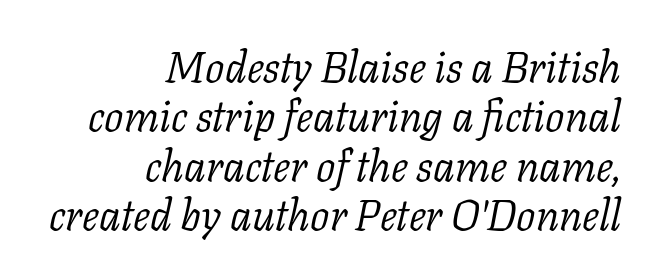
The specimen reads as italic at a glance. How would I describe the line gaps? Narrow and economical. Spacing verdict: proportional, widths tailored to each character. Unbolded letterforms with no extra heft. Short and long lines alike share a common ending point at right. The letters sit at their default tracking, neither squeezed nor spread.
